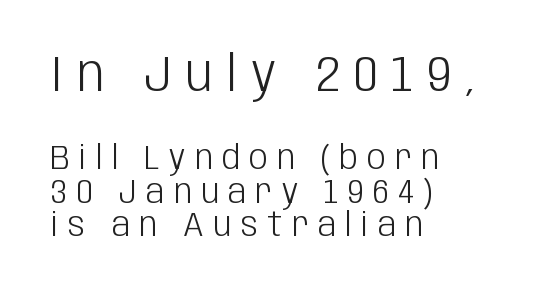
The image shows 50 px light, condensed sans-serif type, upright; set left-aligned, tight line spacing (1.02x), unusually wide letter spacing (+0.28 em), not underlined; the first (top) block is 1.52x larger; low stroke contrast and a large x-height.
